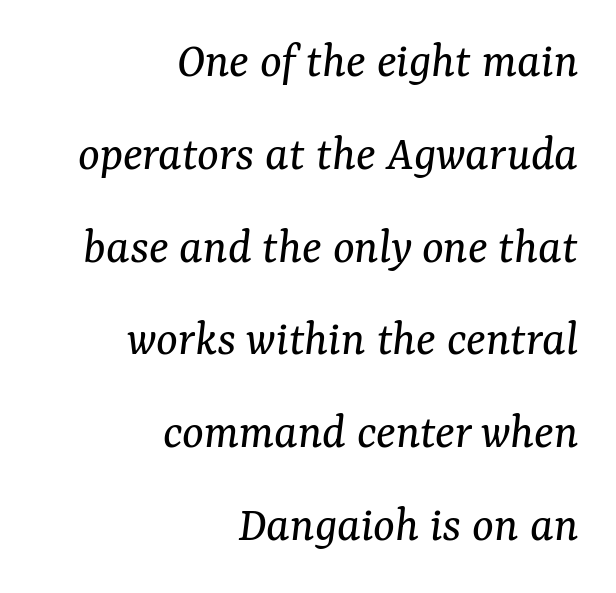
Each stroke keeps to a modest, everyday thickness or less. These lines are rendered in a variable-pitch font. A typesetter would call this zero additional tracking. Where is the straight margin? On the right.
